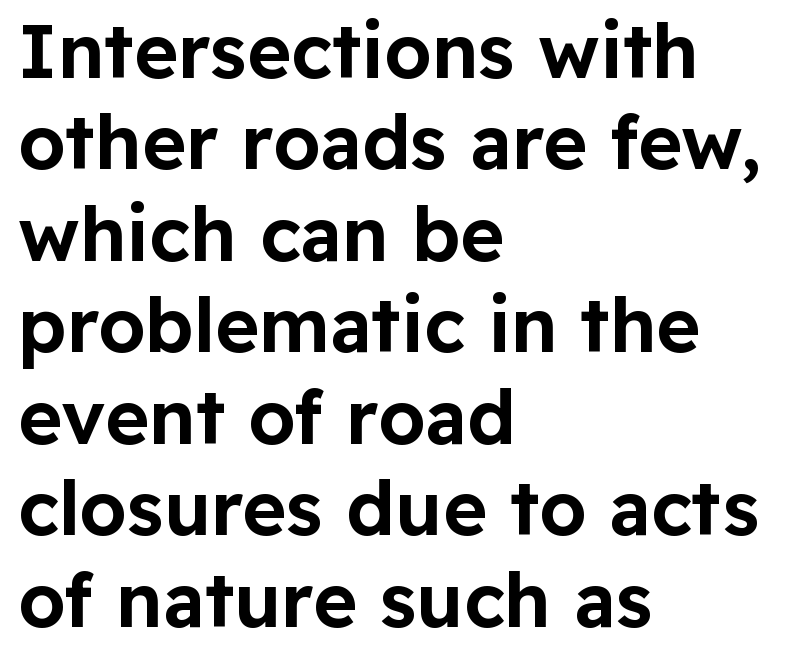
The image shows 75 px sans-serif type, upright; set left-aligned, line spacing 1.22x, normal letter spacing, not underlined; low stroke contrast and a medium x-height.
